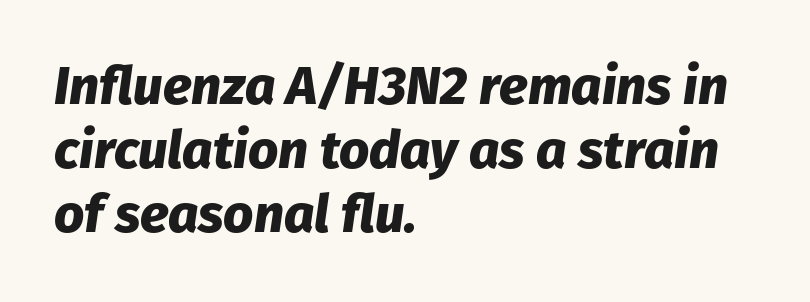
Q: Is the text bold? A: Yes.
Q: Is the text italic (slanted)? A: Yes, it leans right by about 8 degrees.
Q: Is the text underlined? A: No.
Q: How is the paragraph aligned? A: Left-aligned.
Q: Is the spacing between letters normal or unusually wide? A: Normal.
Q: Width (condensed, normal, or wide)? A: Normal.
Q: Stroke contrast? A: Low.
Q: x-height? A: Medium.
Q: Monospaced? A: No.
